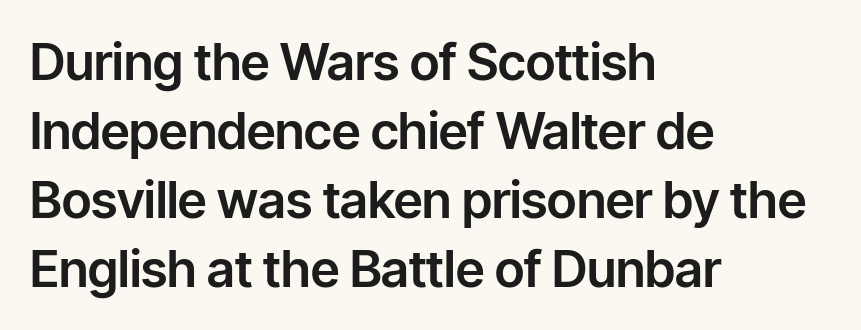
{"serif": "no", "italic": "no", "width": "normal", "stroke_contrast": "low", "x_height": "medium", "monospaced": "no", "underline": "no", "align": "left", "line_spacing": "normal", "line_spacing_ratio": 1.35, "letter_spacing": "normal", "letter_spacing_em": 0.0, "glyph_px": 51}
